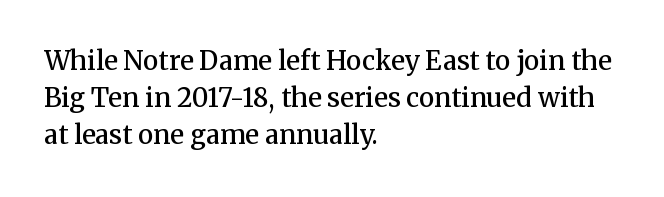
The image shows 26 px text type, upright; set left-aligned, normal line spacing (1.43x), normal letter spacing, not underlined.
